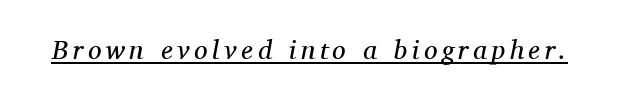
Q: Is the text bold? A: No.
Q: Is the text italic (slanted)? A: Yes, it leans right by about 11 degrees.
Q: Is the text underlined? A: Yes.
